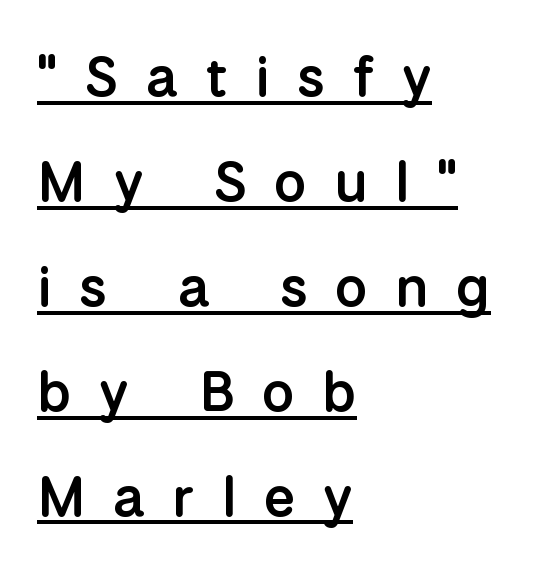
The rendered words wear a rule along their underside. The passage is arranged the way most books set body copy — flush left. Weight: semibold (demi). The font family rendered here belongs to the sans-serif group. Spacing verdict: proportional, widths tailored to each character. The type is letterspaced generously, with wide tracking.
